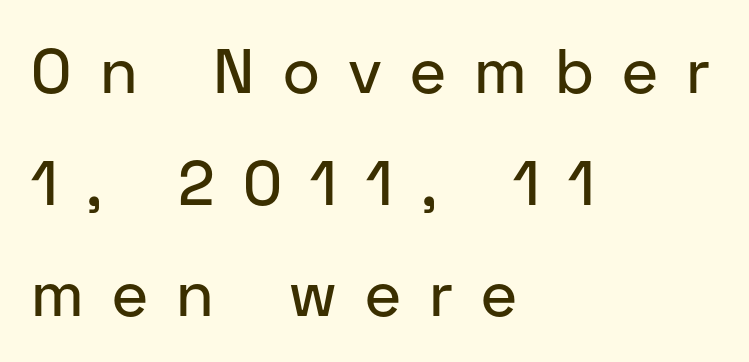
The image shows 63 px sans-serif type, upright; set left-aligned, line spacing 1.77x, unusually wide letter spacing (+0.45 em), not underlined; low stroke contrast and a medium x-height.
